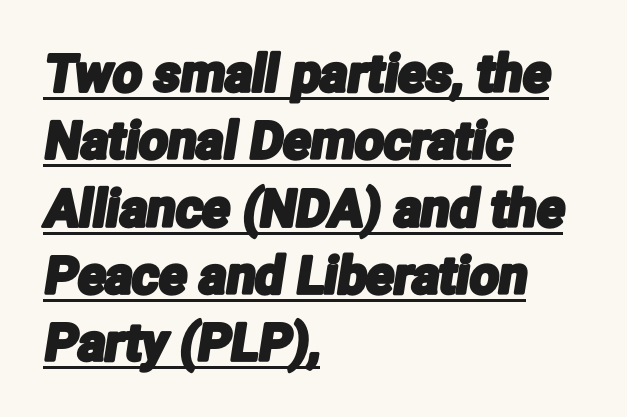
The image shows 51 px condensed sans-serif type; set left-aligned, normal line spacing (1.32x), normal letter spacing, underlined; low stroke contrast and a medium x-height.
